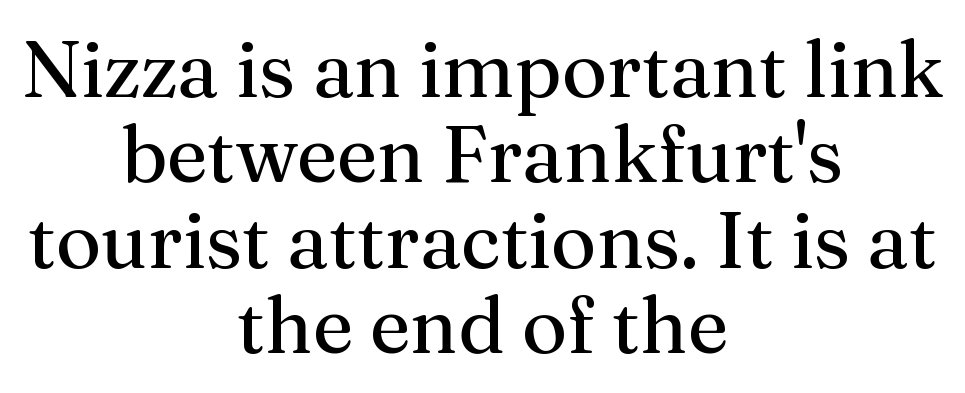
Q: Is the text bold? A: No.
Q: Is the text italic (slanted)? A: No, it is upright.
Q: Is the typeface a serif or a sans-serif typeface? A: Serif.
Q: Is the text underlined? A: No.
Q: How is the paragraph aligned? A: Centered.
Q: Is the spacing between letters normal or unusually wide? A: Normal.
Q: Is the spacing between lines tight, normal or loose? A: Tight.
Q: Width (condensed, normal, or wide)? A: Normal.
Q: Stroke contrast? A: Medium.
Q: x-height? A: Medium.
Q: Monospaced? A: No.
